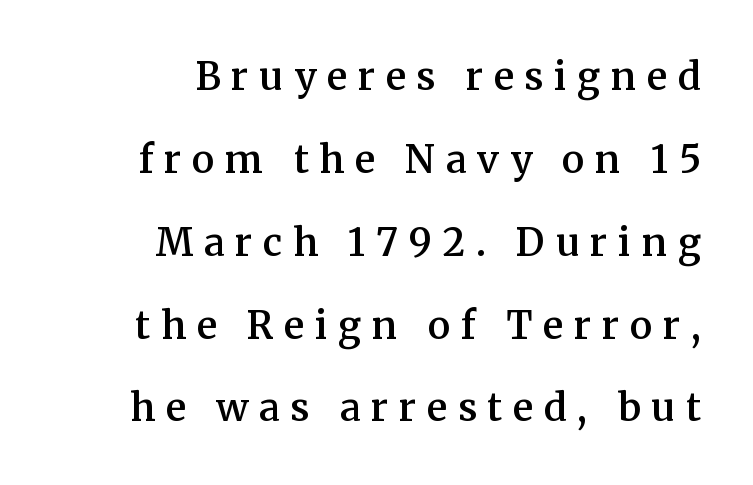
Little horizontal feet cap the strokes, marking this as serif type. What weight is shown? A semibold, between regular and bold. Spacing verdict: proportional, widths tailored to each character. Each word looks stretched out because of the extra space between its letters.
